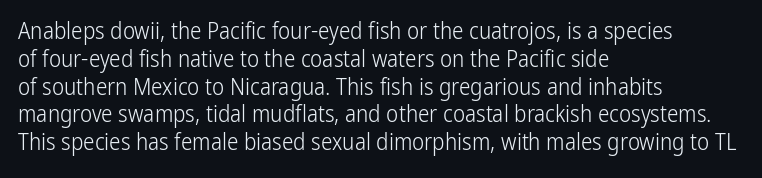
Q: Is the text bold? A: No.
Q: Is the text italic (slanted)? A: No, it is upright.
Q: Is the text underlined? A: No.
Q: How is the paragraph aligned? A: Left-aligned.
Q: Is the spacing between letters normal or unusually wide? A: Normal.
